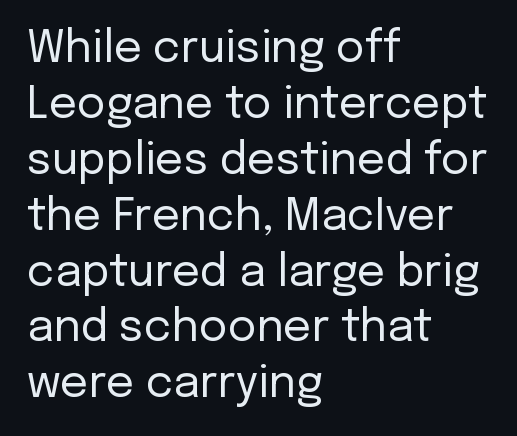
The image shows 44 px regular-weight sans-serif type, upright; set left-aligned, normal line spacing (1.27x), normal letter spacing, not underlined; low stroke contrast and a medium x-height.
